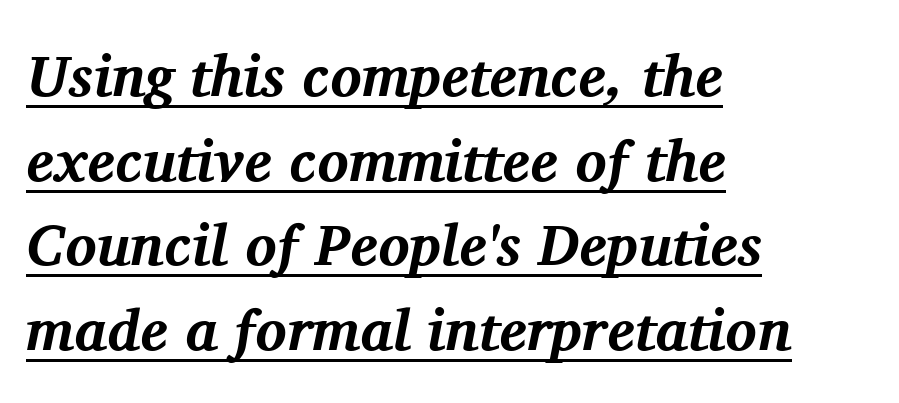
{"serif": "yes", "italic": "yes", "lean": "right", "slant_degrees": 11, "bold": "yes", "weight": "bold", "width": "normal", "stroke_contrast": "medium", "x_height": "medium", "monospaced": "no", "underline": "yes", "align": "left", "line_spacing": "normal", "line_spacing_ratio": 1.46, "letter_spacing": "normal", "letter_spacing_em": 0.0, "glyph_px": 58}
